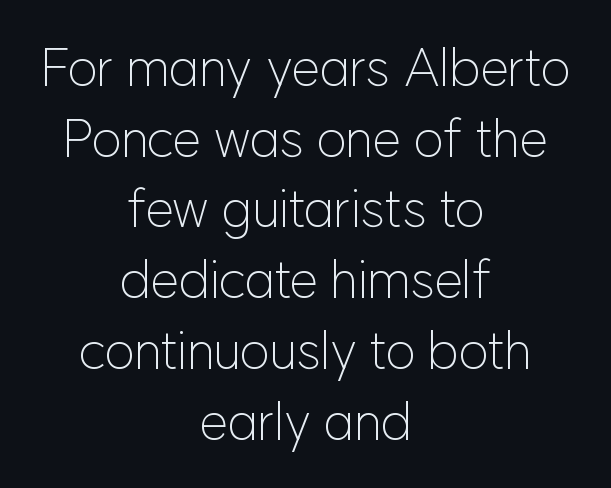
A sans-serif font was chosen for this passage. The block of text has a typical density, with ordinary space between rows. The strokes are not fattened; the text isn't bold. The rendering positions every line midway between the sides.
